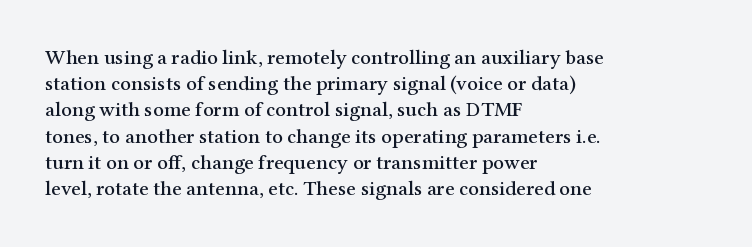
Q: Is the text italic (slanted)? A: No, it is upright.
Q: Is the text underlined? A: No.
Q: How is the paragraph aligned? A: Left-aligned.
Q: Is the spacing between letters normal or unusually wide? A: Normal.
Q: Is the spacing between lines tight, normal or loose? A: Normal.
